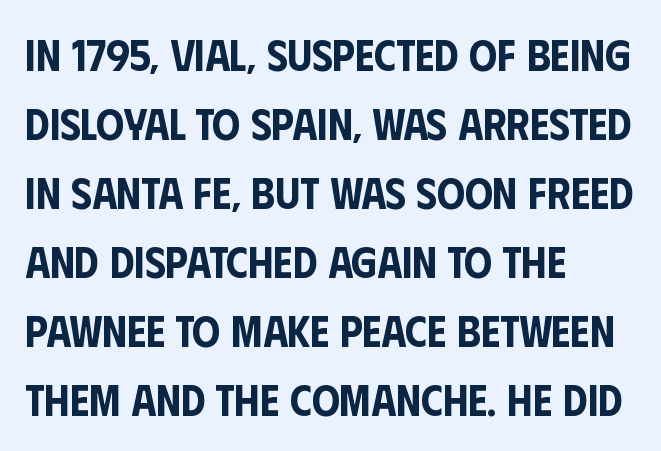
Does the leading feel generous? No, just average. The rendering shows plain stroke endings on the letterforms — a sans-serif design. This sample is left-justified, so line endings fall wherever the words run out. How are the letters spaced? Ordinarily, with no added tracking. Is this a fixed-width face? No — the glyphs have proportional, varying widths. Descenders hang freely into open space.
